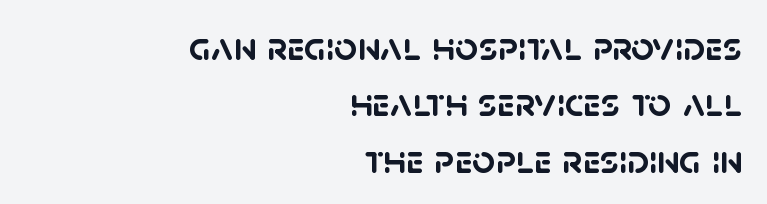
The image shows 40 px semibold sans-serif type; set right-aligned, normal line spacing (1.41x), normal letter spacing, not underlined; low stroke contrast and a large x-height.
